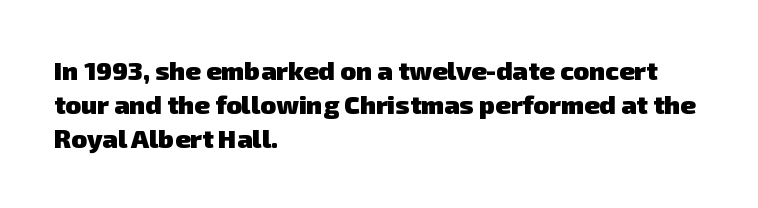
Q: Is the text bold? A: Yes.
Q: Is the text underlined? A: No.
Q: How is the paragraph aligned? A: Left-aligned.
Q: Is the spacing between letters normal or unusually wide? A: Normal.
Q: Is the spacing between lines tight, normal or loose? A: Normal.
